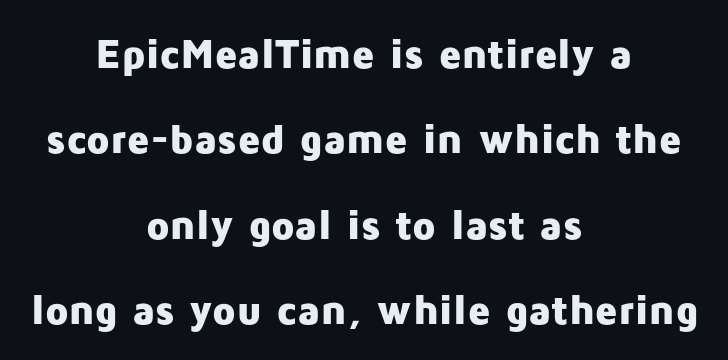
Q: Is the text bold? A: Yes.
Q: Is the text italic (slanted)? A: No, it is upright.
Q: Is the typeface a serif or a sans-serif typeface? A: Sans-serif.
Q: Is the text underlined? A: No.
Q: How is the paragraph aligned? A: Centered.
Q: Is the spacing between letters normal or unusually wide? A: Normal.
Q: Is the spacing between lines tight, normal or loose? A: Loose.
Q: Width (condensed, normal, or wide)? A: Normal.
Q: Stroke contrast? A: Low.
Q: x-height? A: Medium.
Q: Monospaced? A: No.
